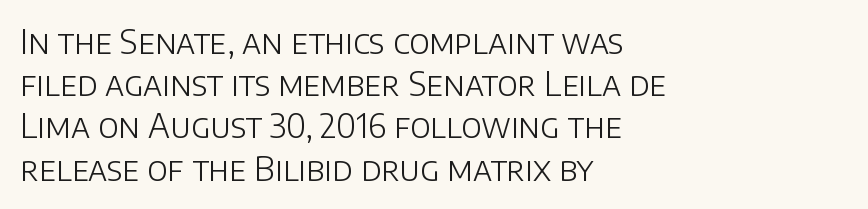
Q: Is the text bold? A: No.
Q: Is the text italic (slanted)? A: No, it is upright.
Q: Is the typeface a serif or a sans-serif typeface? A: Sans-serif.
Q: Is the text underlined? A: No.
Q: How is the paragraph aligned? A: Left-aligned.
Q: Is the spacing between letters normal or unusually wide? A: Normal.
Q: Is the spacing between lines tight, normal or loose? A: Normal.
Q: Width (condensed, normal, or wide)? A: Normal.
Q: Stroke contrast? A: Low.
Q: x-height? A: Large.
Q: Monospaced? A: No.
